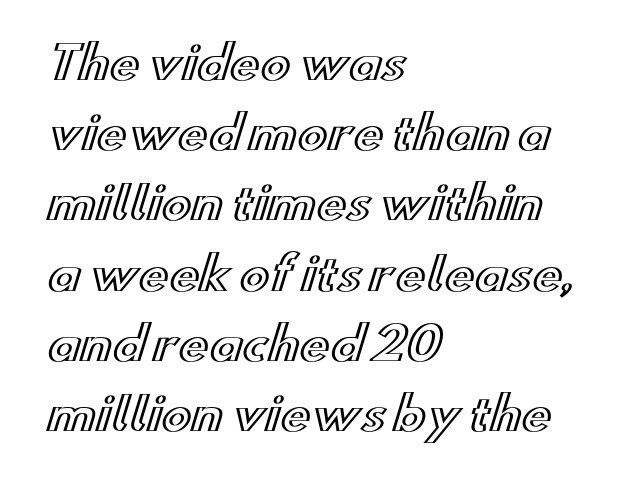
{"width": "wide", "x_height": "small", "monospaced": "no", "underline": "no", "align": "left", "line_spacing": "normal", "line_spacing_ratio": 1.56, "letter_spacing": "normal", "letter_spacing_em": 0.0, "glyph_px": 45}
